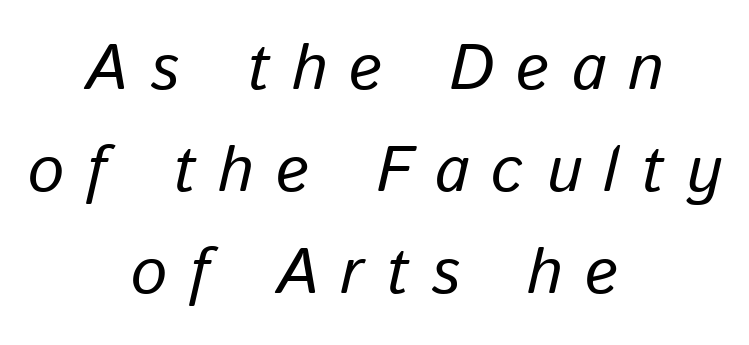
Q: Is the text bold? A: No.
Q: Is the text italic (slanted)? A: Yes, it leans right by about 13 degrees.
Q: Is the text underlined? A: No.
Q: How is the paragraph aligned? A: Centered.
Q: Is the spacing between letters normal or unusually wide? A: Unusually wide.
Q: Is the spacing between lines tight, normal or loose? A: Normal.
Q: Width (condensed, normal, or wide)? A: Normal.
Q: Stroke contrast? A: Low.
Q: x-height? A: Medium.
Q: Monospaced? A: No.
